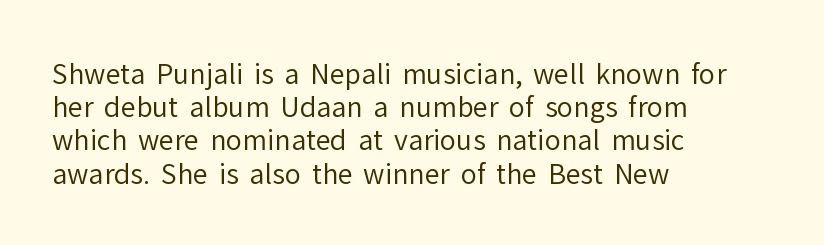
The zone under the glyphs is completely vacant. The passage is arranged the way most books set body copy — flush left. The type sits square on the baseline with zero lean. Weight: in the light-to-regular range. In terms of letterspacing, this is plain default setting.
